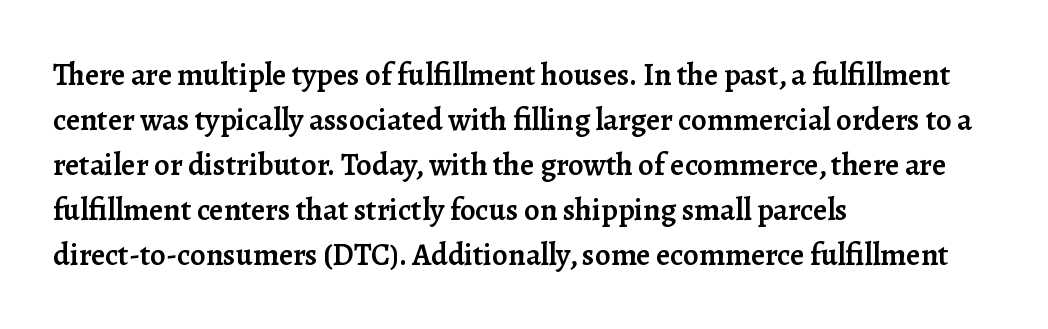
Honestly, the row spacing looks completely unremarkable. Students, note that the glyphs here touch the page at normal intervals. The letters carry serifs — small finishing strokes at the ends of their stems. I'd describe the lettering as semibold — firm but not a full bold.
